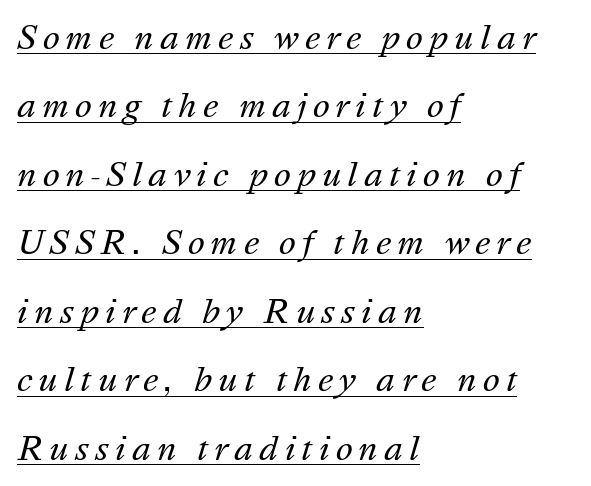
The image shows 32 px regular-weight type, italic (leaning right); set left-aligned, loose line spacing (2.14x), underlined; medium stroke contrast and a medium x-height.
